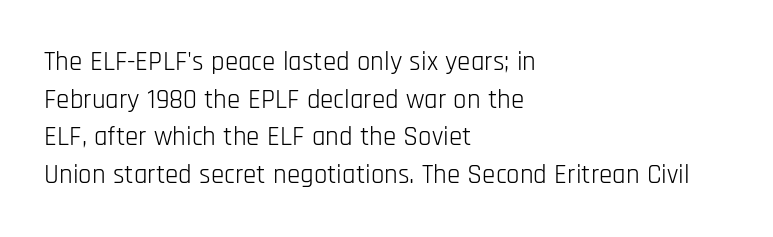
{"italic": "no", "bold": "no", "underline": "no", "align": "left", "line_spacing": "normal", "line_spacing_ratio": 1.39, "letter_spacing": "normal", "letter_spacing_em": 0.0, "glyph_px": 27}
